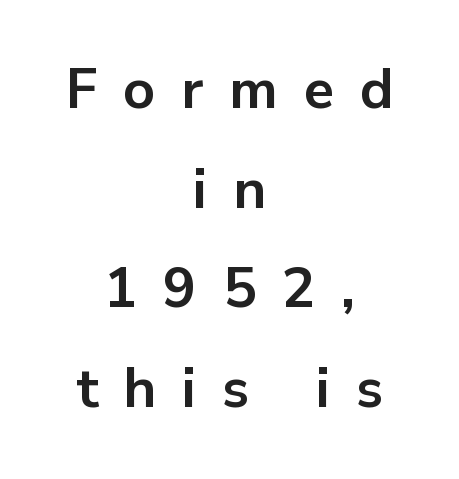
{"serif": "no", "italic": "no", "bold": "yes", "weight": "bold", "width": "normal", "stroke_contrast": "low", "x_height": "medium", "monospaced": "no", "underline": "no", "align": "center", "line_spacing_ratio": 1.78, "letter_spacing": "wide", "letter_spacing_em": 0.46, "glyph_px": 56}
